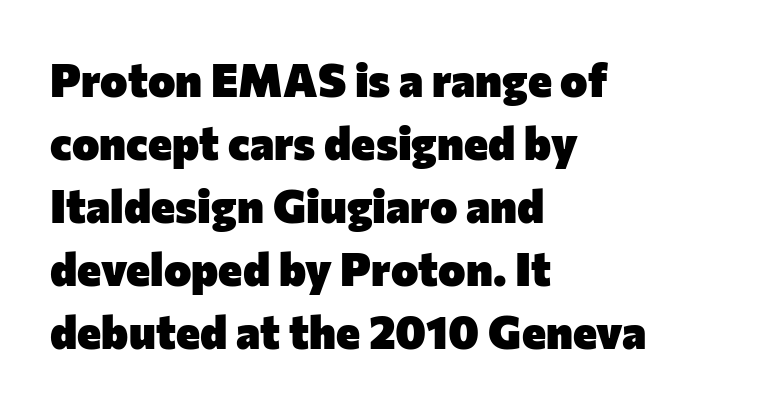
The gap between lines stays unmarked. The ragged edge is on the right, which tells us the setting is flush left. Weight check: bold — yes, fully. Ordinary non-slanted type is in use. Note the varied advance widths — an 'i' is clearly narrower than an 'm'. Vertically, the passage feels balanced, rows spaced as you'd expect.
